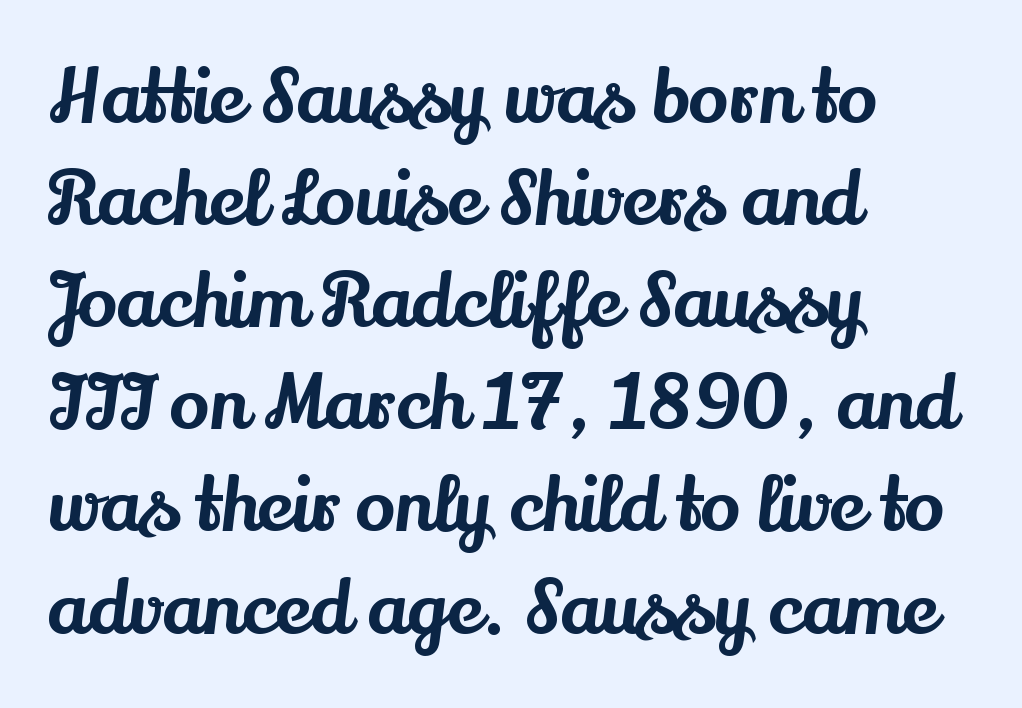
The image shows 74 px serif type; set left-aligned, normal line spacing (1.38x), normal letter spacing, not underlined; medium stroke contrast and a small x-height.
